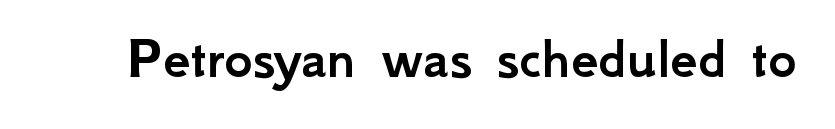
Q: Is the text italic (slanted)? A: No, it is upright.
Q: Is the typeface a serif or a sans-serif typeface? A: Sans-serif.
Q: Is the text underlined? A: No.
Q: Is the spacing between letters normal or unusually wide? A: Normal.
Q: Width (condensed, normal, or wide)? A: Normal.
Q: Stroke contrast? A: Low.
Q: x-height? A: Small.
Q: Monospaced? A: No.
